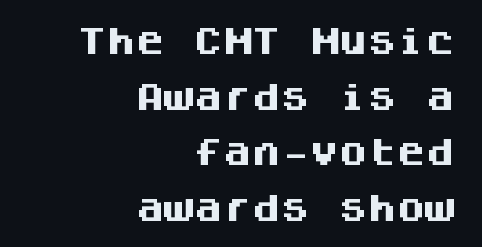
{"serif": "no", "italic": "no", "bold": "yes", "weight": "heavy", "width": "normal", "stroke_contrast": "medium", "x_height": "large", "monospaced": "yes", "underline": "no", "align": "right", "line_spacing": "loose", "line_spacing_ratio": 1.92, "letter_spacing": "normal", "letter_spacing_em": 0.0, "glyph_px": 29}
